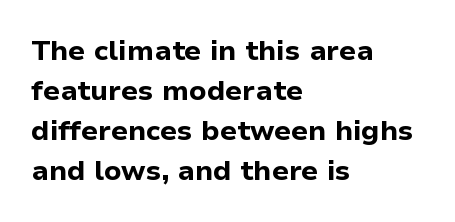
{"serif": "no", "italic": "no", "bold": "yes", "weight": "bold", "width": "normal", "stroke_contrast": "low", "x_height": "medium", "monospaced": "no", "underline": "no", "align": "left", "line_spacing": "normal", "line_spacing_ratio": 1.43, "letter_spacing": "normal", "letter_spacing_em": 0.0, "glyph_px": 28}
